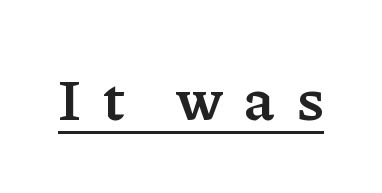
Q: Is the text bold? A: Semi-bold.
Q: Is the text italic (slanted)? A: No, it is upright.
Q: Is the typeface a serif or a sans-serif typeface? A: Serif.
Q: Is the text underlined? A: Yes.
Q: Is the spacing between letters normal or unusually wide? A: Unusually wide.
Q: Width (condensed, normal, or wide)? A: Normal.
Q: Stroke contrast? A: Low.
Q: x-height? A: Medium.
Q: Monospaced? A: No.
